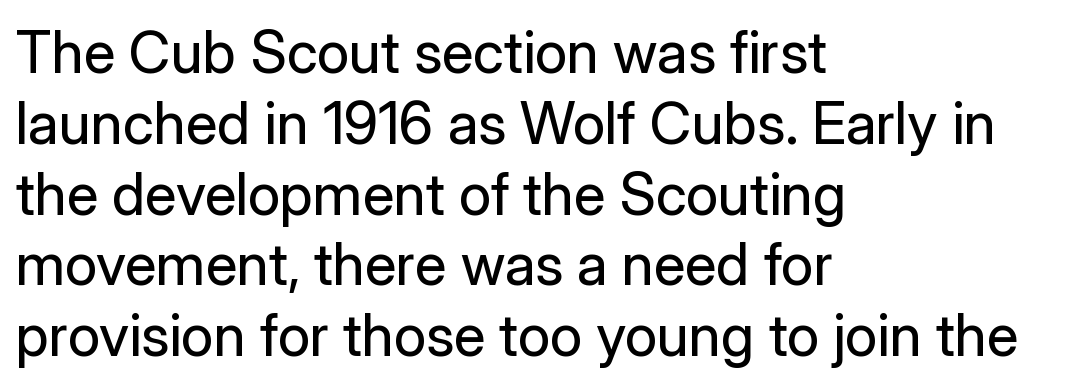
{"serif": "no", "italic": "no", "bold": "no", "weight": "regular", "width": "normal", "stroke_contrast": "low", "x_height": "medium", "monospaced": "no", "underline": "no", "align": "left", "line_spacing_ratio": 1.22, "letter_spacing": "normal", "letter_spacing_em": 0.0, "glyph_px": 58}
